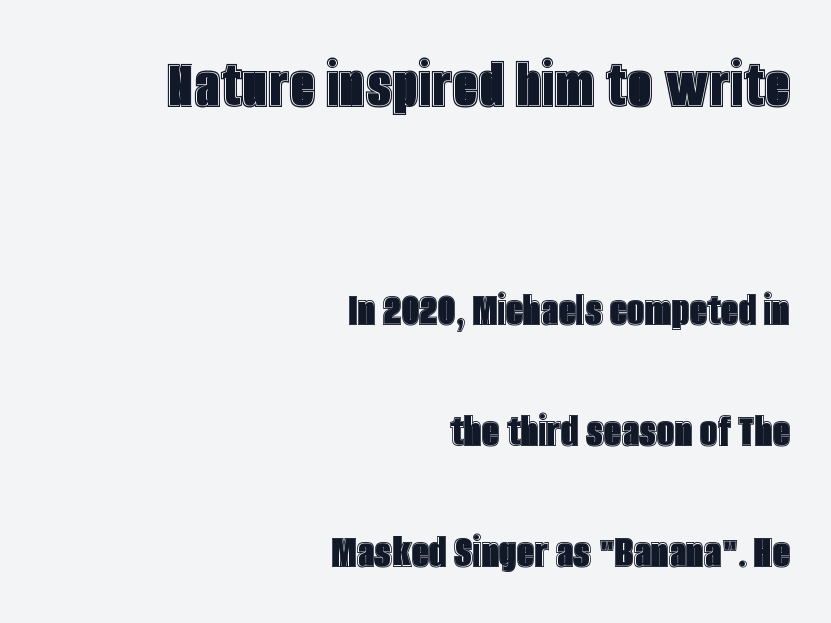
Q: Is the text italic (slanted)? A: No, it is upright.
Q: Is the text underlined? A: No.
Q: How is the paragraph aligned? A: Right-aligned.
Q: Is the spacing between letters normal or unusually wide? A: Normal.
Q: Is the spacing between lines tight, normal or loose? A: Loose.
Q: Which block of text is set in a larger size, the first (top) or the second (bottom)? A: The first (top) one.
Q: Width (condensed, normal, or wide)? A: Condensed.
Q: x-height? A: Large.
Q: Monospaced? A: No.
